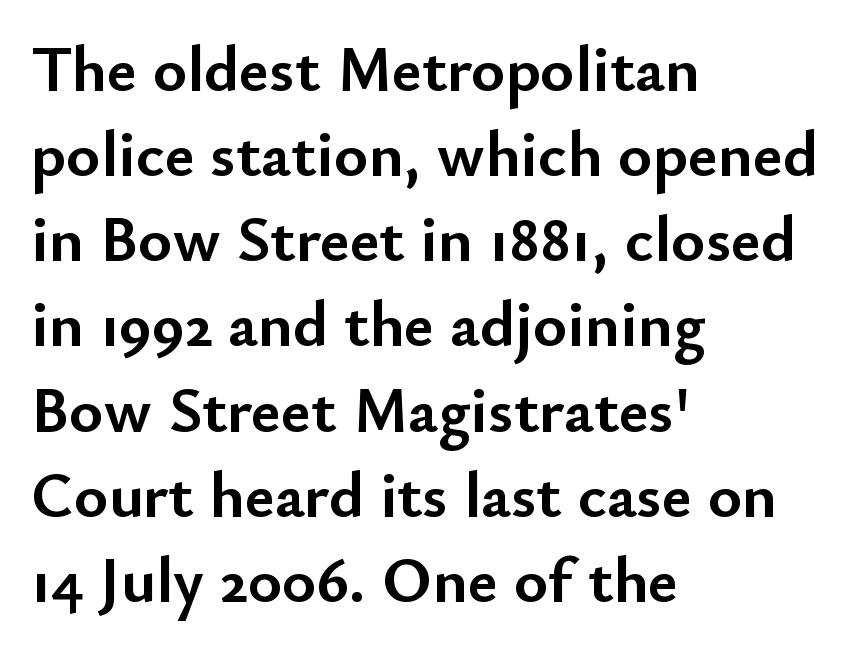
{"serif": "no", "italic": "no", "bold": "yes", "weight": "semibold", "width": "normal", "stroke_contrast": "low", "x_height": "small", "monospaced": "no", "underline": "no", "align": "left", "line_spacing": "normal", "line_spacing_ratio": 1.31, "letter_spacing": "normal", "letter_spacing_em": 0.0, "glyph_px": 65}
